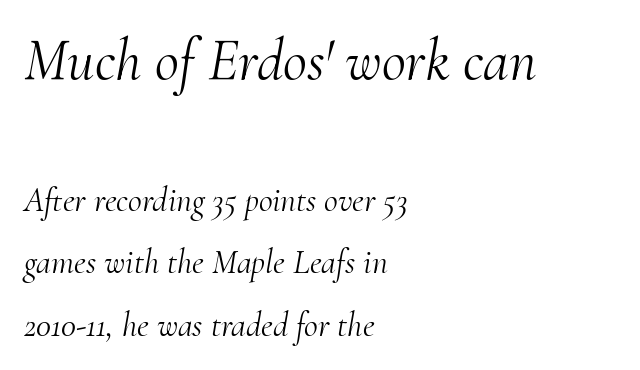
Q: Is the text bold? A: No.
Q: Is the text italic (slanted)? A: Yes, it leans right by about 10 degrees.
Q: Is the typeface a serif or a sans-serif typeface? A: Serif.
Q: Is the text underlined? A: No.
Q: How is the paragraph aligned? A: Left-aligned.
Q: Is the spacing between letters normal or unusually wide? A: Normal.
Q: Which block of text is set in a larger size, the first (top) or the second (bottom)? A: The first (top) one.
Q: Width (condensed, normal, or wide)? A: Normal.
Q: Stroke contrast? A: Medium.
Q: x-height? A: Small.
Q: Monospaced? A: No.
